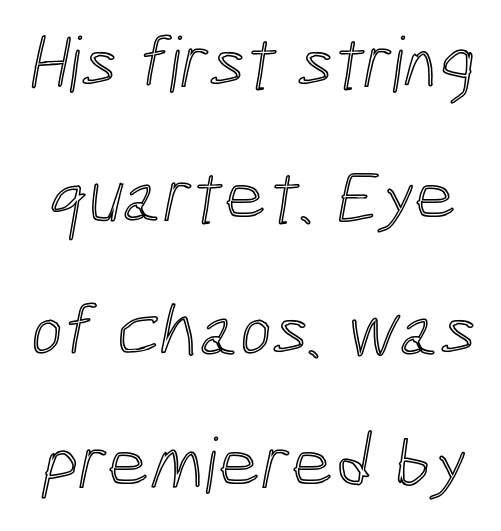
{"width": "condensed", "x_height": "medium", "monospaced": "no", "underline": "no", "line_spacing_ratio": 1.76, "letter_spacing": "normal", "letter_spacing_em": 0.0, "glyph_px": 76}
